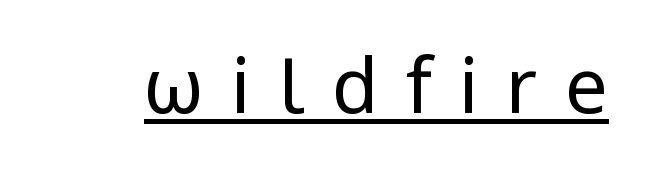
{"serif": "no", "italic": "no", "bold": "no", "weight": "regular", "width": "normal", "stroke_contrast": "low", "x_height": "medium", "monospaced": "no", "underline": "yes", "letter_spacing": "wide", "letter_spacing_em": 0.36, "glyph_px": 76}
